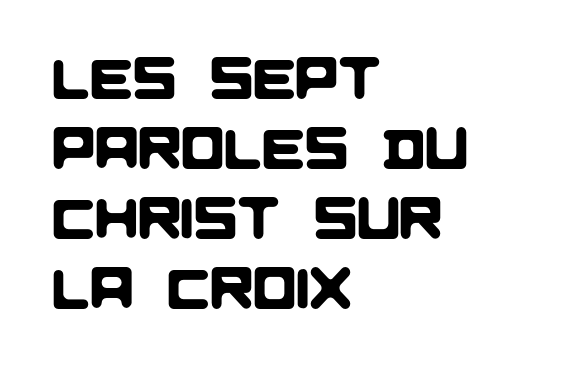
Q: Is the typeface a serif or a sans-serif typeface? A: Sans-serif.
Q: Is the text underlined? A: No.
Q: How is the paragraph aligned? A: Left-aligned.
Q: Is the spacing between letters normal or unusually wide? A: Normal.
Q: Width (condensed, normal, or wide)? A: Normal.
Q: Stroke contrast? A: Low.
Q: x-height? A: Large.
Q: Monospaced? A: No.
